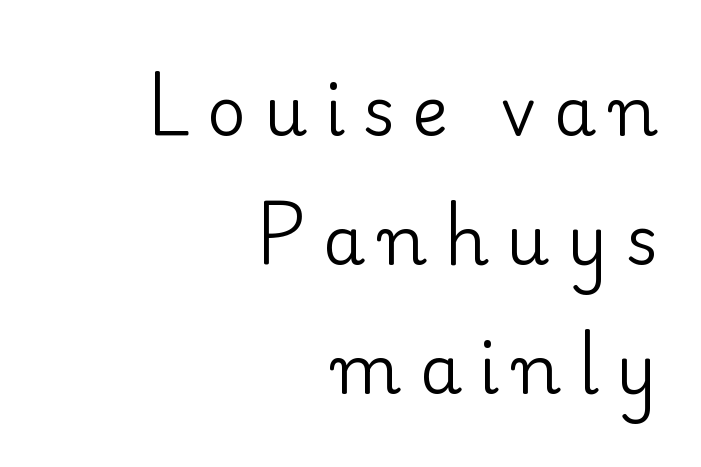
The space directly below the letters is spotless. Each word looks stretched out because of the extra space between its letters. The face used here is proportionally spaced, like ordinary book or web type. In terms of posture, this sample is upright. The strokes carry an ordinary text weight at most. The designer went with a serif here, giving each stem small feet.
